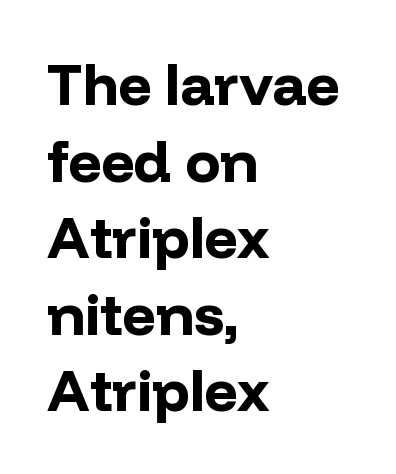
{"serif": "no", "italic": "no", "bold": "yes", "weight": "bold", "width": "normal", "stroke_contrast": "low", "x_height": "medium", "monospaced": "no", "underline": "no", "align": "left", "line_spacing": "normal", "line_spacing_ratio": 1.32, "letter_spacing": "normal", "letter_spacing_em": 0.0, "glyph_px": 58}
